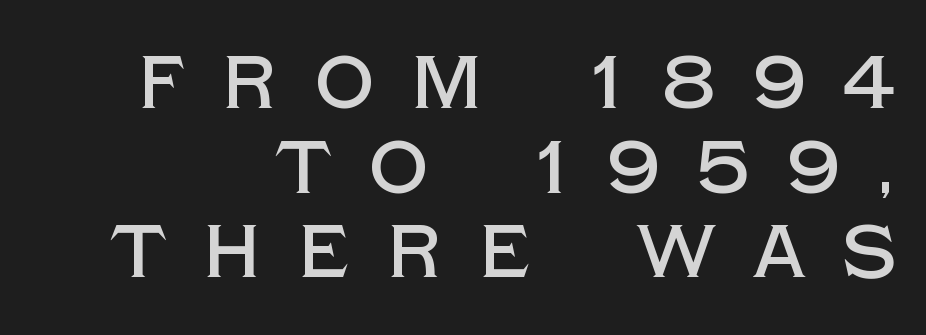
{"serif": "no", "italic": "no", "width": "normal", "x_height": "large", "monospaced": "no", "underline": "no", "align": "right", "line_spacing": "tight", "line_spacing_ratio": 1.13, "letter_spacing": "wide", "letter_spacing_em": 0.49, "glyph_px": 75}
